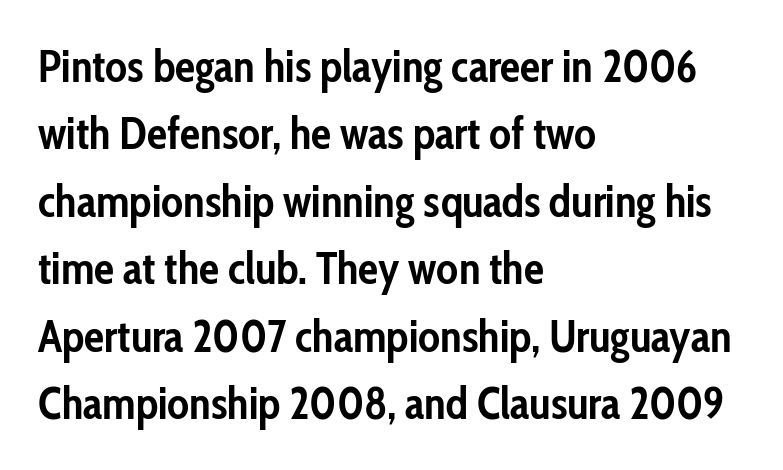
These lines were composed using upright roman letters. These lines carry a lot of weight — the face is fully bold. Check where the strokes stop: nothing finishes them off — pure sans. There is no visible air inserted between adjacent glyphs. Underline: absent. This rendering uses left alignment, leaving the right contour irregular.
